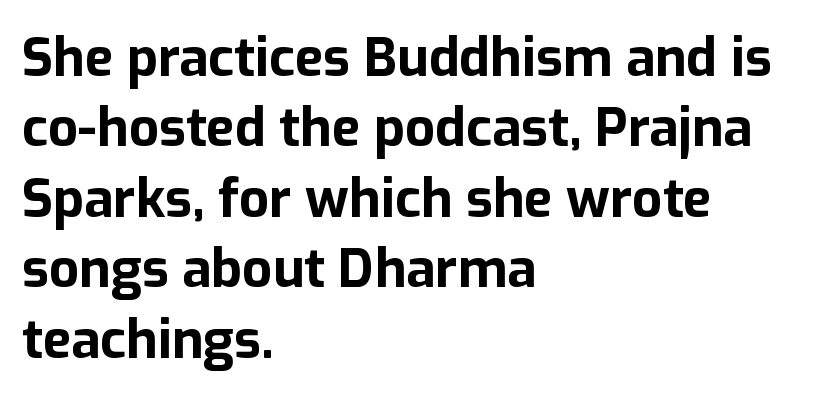
This block has exactly the height ordinary leading produces. The passage shown is not underscored anywhere. Spacing between characters is what you'd get straight out of the box. Varying glyph widths throughout — classic text-font behaviour.
